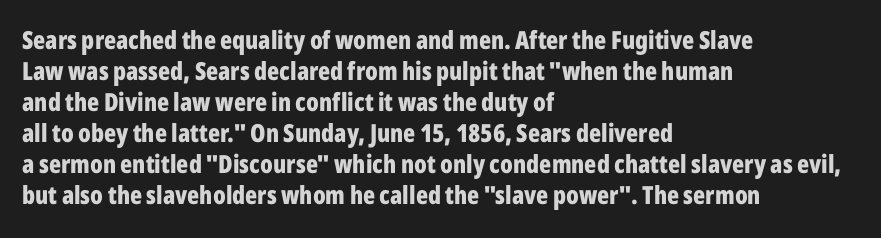
Q: Is the text bold? A: Yes.
Q: Is the text italic (slanted)? A: No, it is upright.
Q: Is the text underlined? A: No.
Q: How is the paragraph aligned? A: Left-aligned.
Q: Is the spacing between letters normal or unusually wide? A: Normal.
